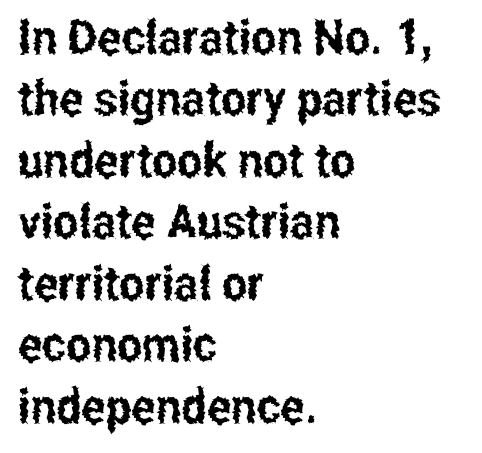
Q: Is the text italic (slanted)? A: No, it is upright.
Q: Is the typeface a serif or a sans-serif typeface? A: Sans-serif.
Q: Is the text underlined? A: No.
Q: How is the paragraph aligned? A: Left-aligned.
Q: Is the spacing between letters normal or unusually wide? A: Normal.
Q: Is the spacing between lines tight, normal or loose? A: Normal.
Q: Width (condensed, normal, or wide)? A: Condensed.
Q: Stroke contrast? A: Low.
Q: x-height? A: Medium.
Q: Monospaced? A: No.
